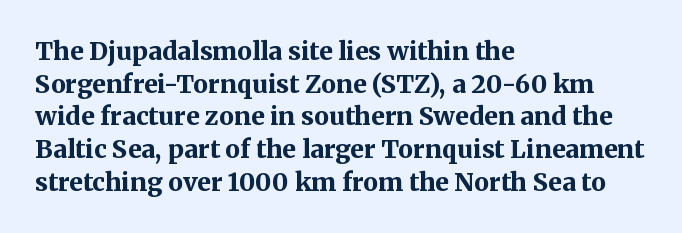
{"italic": "no", "bold": "yes", "underline": "no", "align": "left", "line_spacing": "normal", "line_spacing_ratio": 1.31, "letter_spacing": "normal", "letter_spacing_em": 0.0, "glyph_px": 25}
